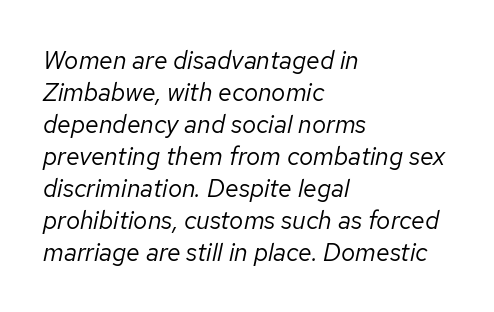
{"italic": "yes", "lean": "right", "slant_degrees": 12, "bold": "no", "underline": "no", "align": "left", "line_spacing": "normal", "line_spacing_ratio": 1.28, "letter_spacing": "normal", "letter_spacing_em": 0.0, "glyph_px": 25}
